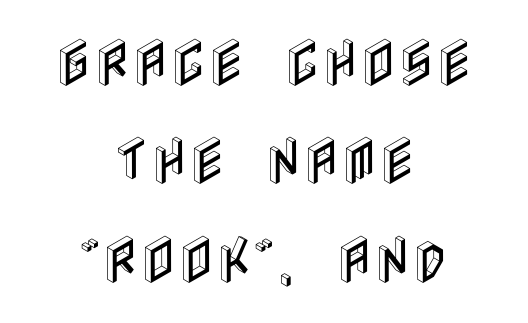
{"italic": "no", "width": "condensed", "x_height": "large", "underline": "no", "align": "center", "line_spacing_ratio": 1.89, "letter_spacing": "normal", "letter_spacing_em": 0.0, "glyph_px": 52}
